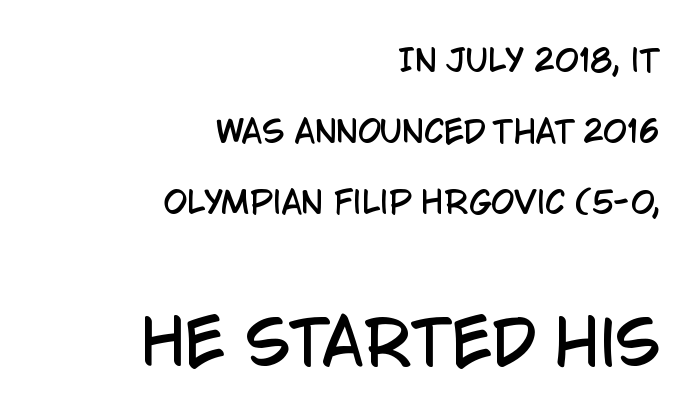
{"serif": "no", "italic": "no", "width": "condensed", "stroke_contrast": "low", "x_height": "large", "monospaced": "no", "underline": "no", "align": "right", "line_spacing": "loose", "line_spacing_ratio": 2.36, "letter_spacing": "normal", "letter_spacing_em": 0.0, "larger_block": "second", "size_ratio": 2.0, "glyph_px": 60}
